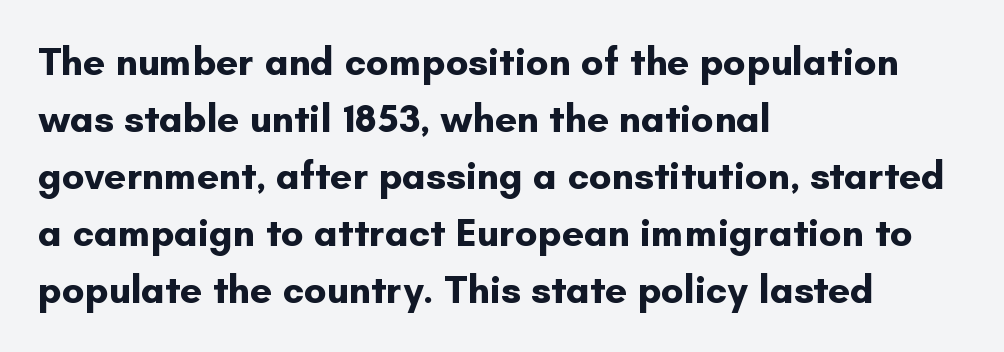
{"serif": "no", "italic": "no", "bold": "yes", "weight": "bold", "width": "normal", "stroke_contrast": "low", "x_height": "small", "monospaced": "no", "underline": "no", "align": "left", "line_spacing": "normal", "line_spacing_ratio": 1.46, "letter_spacing": "normal", "letter_spacing_em": 0.0, "glyph_px": 39}
